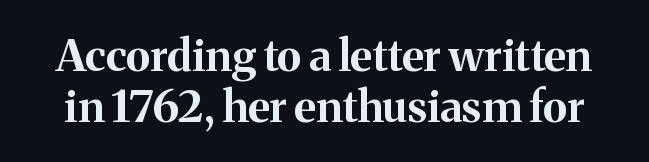
Q: Is the text bold? A: Yes.
Q: Is the text italic (slanted)? A: No, it is upright.
Q: Is the typeface a serif or a sans-serif typeface? A: Serif.
Q: Is the text underlined? A: No.
Q: Is the spacing between letters normal or unusually wide? A: Normal.
Q: Is the spacing between lines tight, normal or loose? A: Tight.
Q: Width (condensed, normal, or wide)? A: Normal.
Q: Stroke contrast? A: Medium.
Q: x-height? A: Medium.
Q: Monospaced? A: No.
